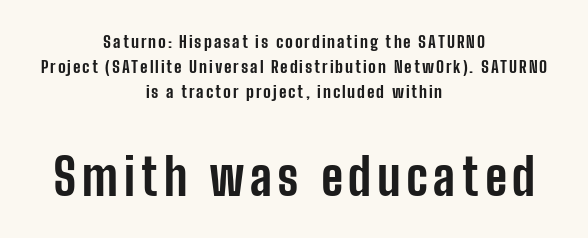
Q: Is the text bold? A: Yes.
Q: Is the text italic (slanted)? A: No, it is upright.
Q: Is the typeface a serif or a sans-serif typeface? A: Sans-serif.
Q: Is the text underlined? A: No.
Q: How is the paragraph aligned? A: Centered.
Q: Is the spacing between lines tight, normal or loose? A: Normal.
Q: Which block of text is set in a larger size, the first (top) or the second (bottom)? A: The second (bottom) one.
Q: Width (condensed, normal, or wide)? A: Condensed.
Q: Stroke contrast? A: Low.
Q: x-height? A: Medium.
Q: Monospaced? A: No.
